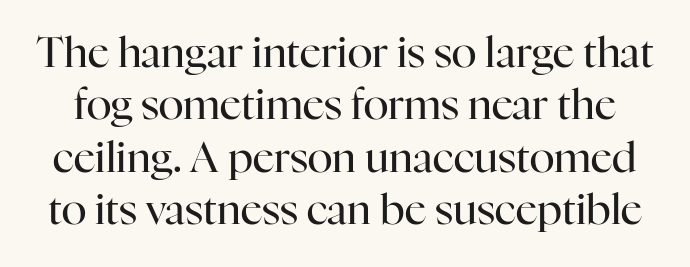
Q: Is the text bold? A: No.
Q: Is the text italic (slanted)? A: No, it is upright.
Q: Is the typeface a serif or a sans-serif typeface? A: Serif.
Q: Is the text underlined? A: No.
Q: Is the spacing between letters normal or unusually wide? A: Normal.
Q: Is the spacing between lines tight, normal or loose? A: Normal.
Q: Width (condensed, normal, or wide)? A: Normal.
Q: Stroke contrast? A: High.
Q: x-height? A: Medium.
Q: Monospaced? A: No.
